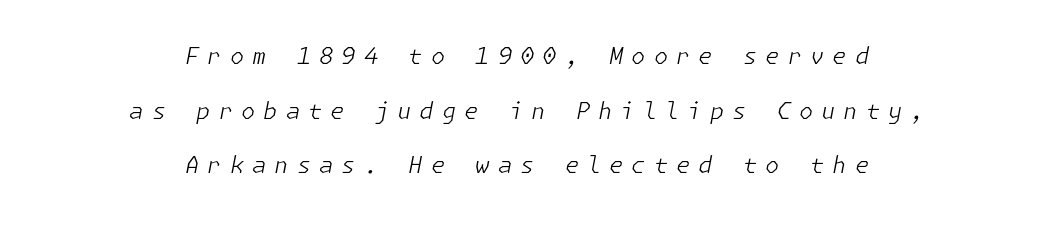
The image shows 23 px text type, italic (leaning right); set centered, loose line spacing (2.37x), unusually wide letter spacing (+0.35 em), not underlined.
